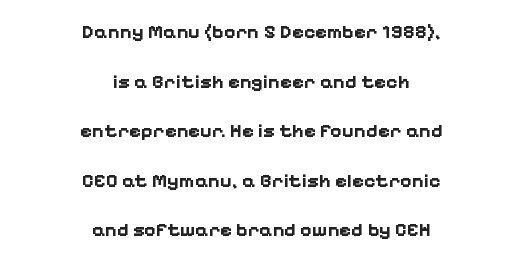
{"italic": "no", "bold": "yes", "underline": "no", "align": "center", "line_spacing": "loose", "line_spacing_ratio": 2.48, "letter_spacing": "normal", "letter_spacing_em": 0.0, "glyph_px": 20}
